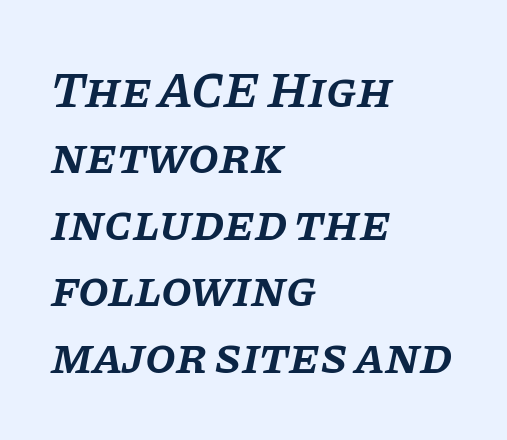
These lines carry some extra weight — a demibold, not a full bold. The line-height multiplier appears to be the usual default. The whole block is typeset with a tilt. Old-style or modern, the face here clearly has serifs. You could not count columns in this text — the font is proportionally spaced. The passage is arranged the way most books set body copy — flush left.
